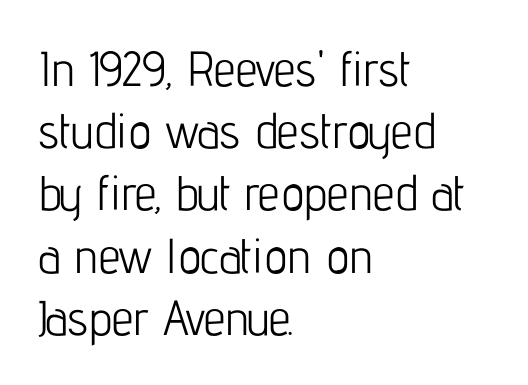
The image shows 49 px light, condensed sans-serif type, upright; set left-aligned, normal line spacing (1.27x), normal letter spacing, not underlined; low stroke contrast and a medium x-height.
